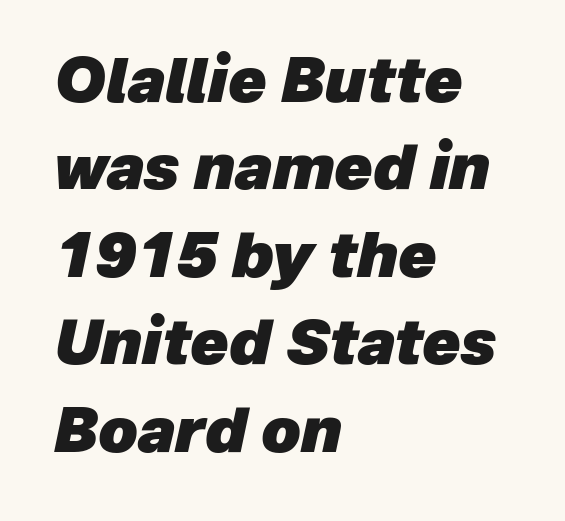
The image shows 62 px heavy type, italic (leaning right); set left-aligned, normal line spacing (1.41x), normal letter spacing, not underlined; low stroke contrast and a medium x-height.
